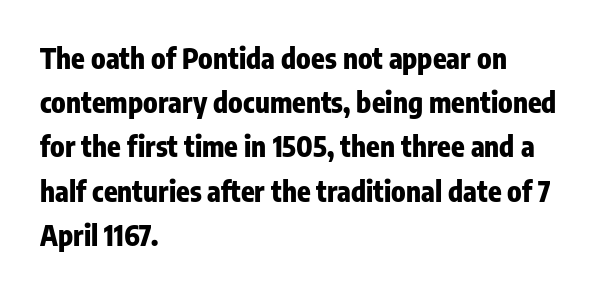
{"serif": "no", "italic": "no", "bold": "yes", "weight": "heavy", "width": "condensed", "stroke_contrast": "low", "x_height": "medium", "monospaced": "no", "underline": "no", "align": "left", "line_spacing": "normal", "line_spacing_ratio": 1.58, "letter_spacing": "normal", "letter_spacing_em": 0.0, "glyph_px": 28}
